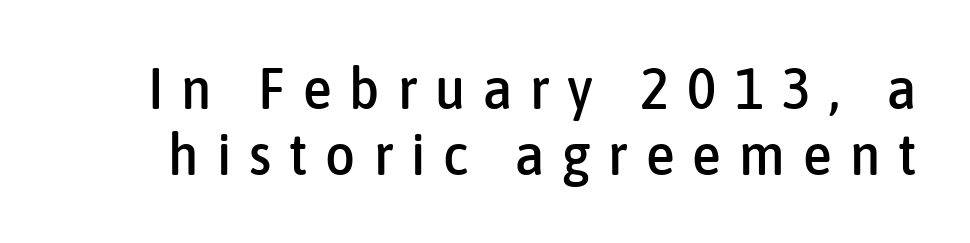
{"serif": "no", "italic": "no", "width": "condensed", "stroke_contrast": "low", "x_height": "medium", "monospaced": "no", "underline": "no", "line_spacing": "tight", "line_spacing_ratio": 1.14, "letter_spacing": "wide", "letter_spacing_em": 0.31, "glyph_px": 58}
